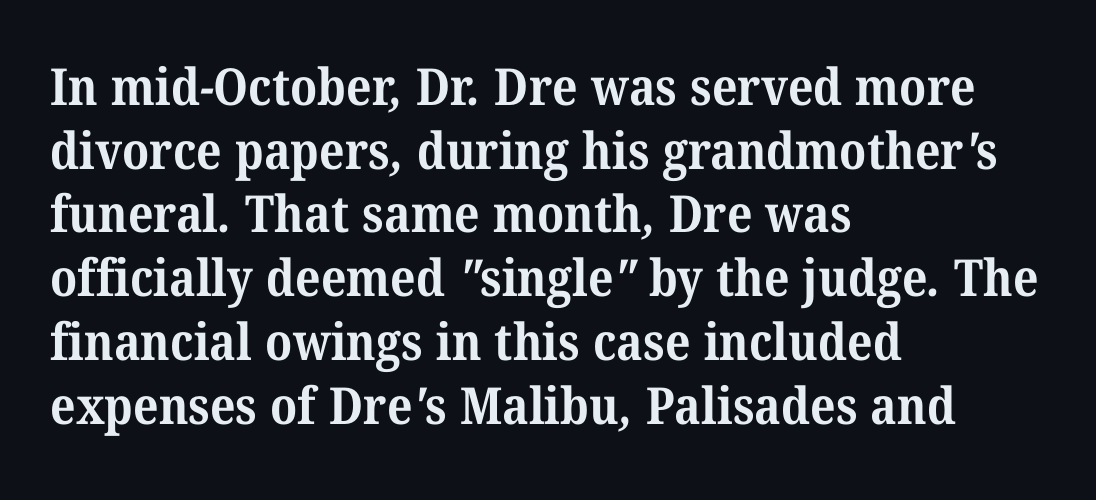
{"serif": "yes", "bold": "yes", "weight": "bold", "width": "normal", "stroke_contrast": "medium", "x_height": "medium", "monospaced": "no", "underline": "no", "align": "left", "line_spacing": "normal", "line_spacing_ratio": 1.25, "letter_spacing": "normal", "letter_spacing_em": 0.0, "glyph_px": 51}
